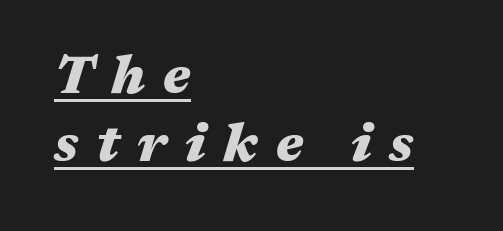
Q: Is the text bold? A: Yes.
Q: Is the text italic (slanted)? A: Yes, it leans right by about 17 degrees.
Q: Is the text underlined? A: Yes.
Q: How is the paragraph aligned? A: Left-aligned.
Q: Is the spacing between letters normal or unusually wide? A: Unusually wide.
Q: Is the spacing between lines tight, normal or loose? A: Normal.
Q: Width (condensed, normal, or wide)? A: Wide.
Q: Stroke contrast? A: Medium.
Q: x-height? A: Medium.
Q: Monospaced? A: No.
